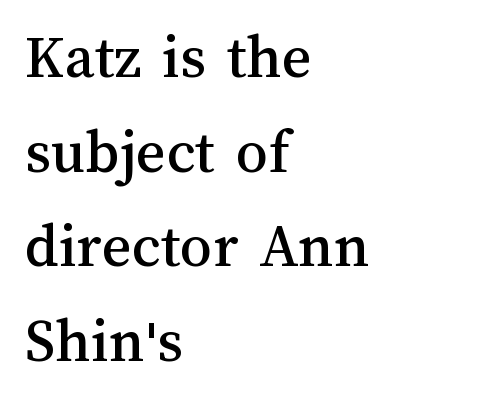
{"italic": "no", "width": "normal", "stroke_contrast": "medium", "x_height": "medium", "monospaced": "no", "underline": "no", "align": "left", "line_spacing": "normal", "line_spacing_ratio": 1.48, "letter_spacing": "normal", "letter_spacing_em": 0.0, "glyph_px": 64}
